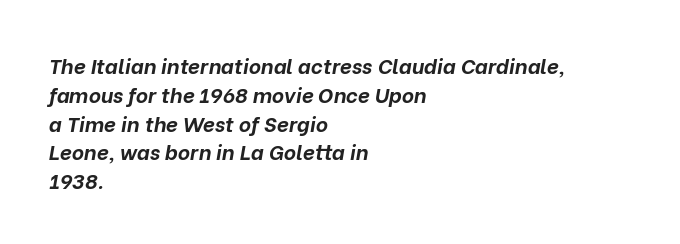
Q: Is the text bold? A: Yes.
Q: Is the text italic (slanted)? A: Yes, it leans right by about 10 degrees.
Q: Is the text underlined? A: No.
Q: How is the paragraph aligned? A: Left-aligned.
Q: Is the spacing between letters normal or unusually wide? A: Normal.
Q: Is the spacing between lines tight, normal or loose? A: Normal.
